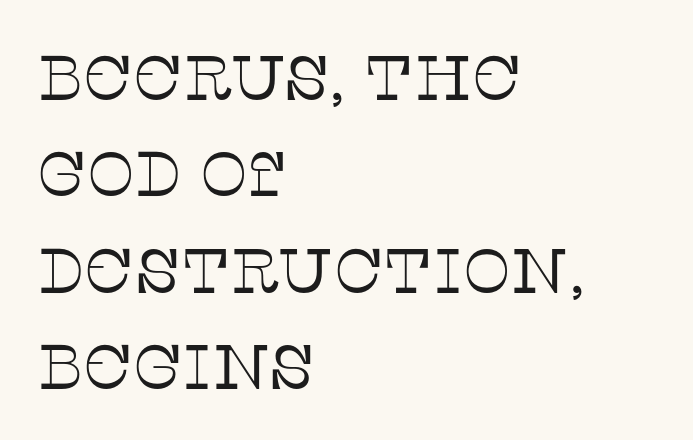
How would I describe the line gaps? Plain and ordinary. Characters remain perfectly vertical along every line. Stem width sits at or under what a default text font uses. Type without underlining. The rendering keeps characters at their native spacing.
